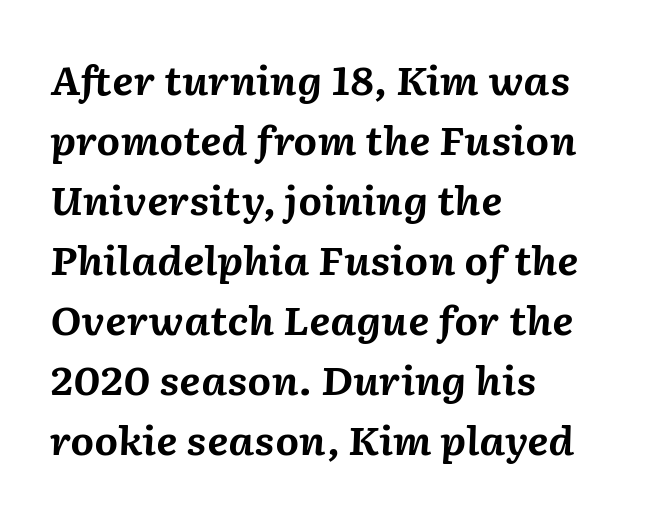
Q: Is the text bold? A: Yes.
Q: Is the text italic (slanted)? A: Yes, it leans right by about 2 degrees.
Q: Is the text underlined? A: No.
Q: How is the paragraph aligned? A: Left-aligned.
Q: Is the spacing between letters normal or unusually wide? A: Normal.
Q: Is the spacing between lines tight, normal or loose? A: Normal.
Q: Width (condensed, normal, or wide)? A: Normal.
Q: Stroke contrast? A: Medium.
Q: x-height? A: Medium.
Q: Monospaced? A: No.
